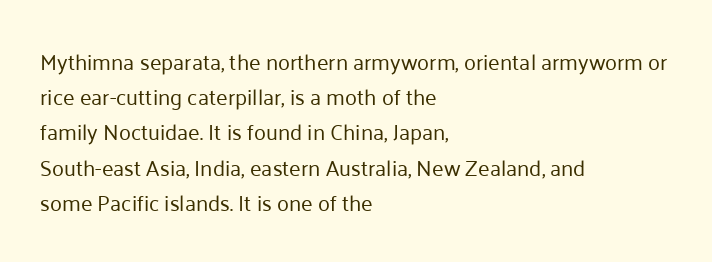
{"italic": "no", "bold": "no", "underline": "no", "align": "left", "line_spacing": "normal", "line_spacing_ratio": 1.6, "letter_spacing": "normal", "letter_spacing_em": 0.0, "glyph_px": 22}
